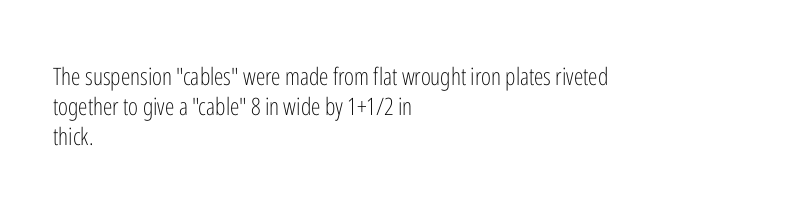
Q: Is the text bold? A: No.
Q: Is the text italic (slanted)? A: No, it is upright.
Q: Is the text underlined? A: No.
Q: How is the paragraph aligned? A: Left-aligned.
Q: Is the spacing between letters normal or unusually wide? A: Normal.
